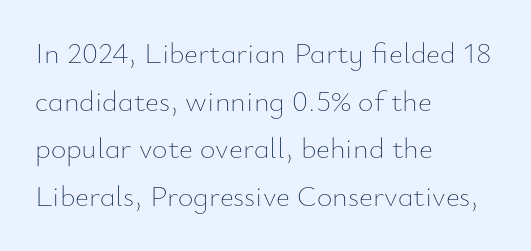
The image shows 30 px thin type, upright; set left-aligned, normal line spacing (1.59x), normal letter spacing, not underlined; low stroke contrast and a small x-height.
